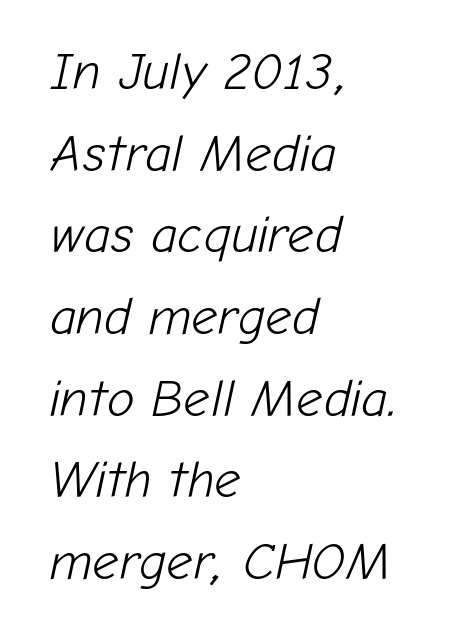
The rag falls on the right side of this text block. Just letters on the line, the space beneath them empty. Each stroke keeps to a modest, everyday thickness or less. The rendering applies a slant to the glyphs. How are the letters spaced? Ordinarily, with no added tracking.
